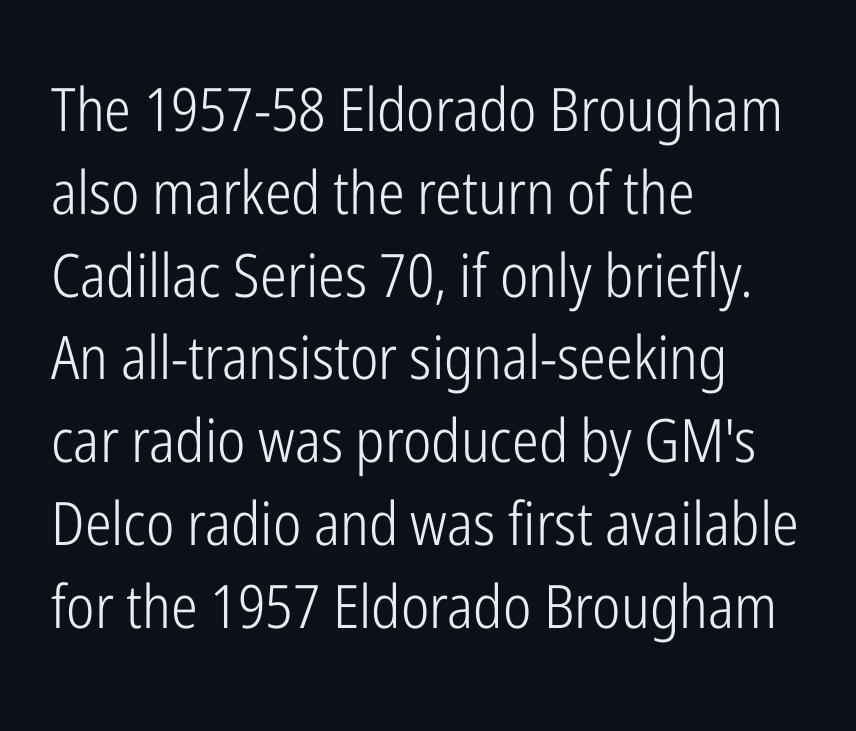
{"serif": "no", "italic": "no", "bold": "no", "weight": "light", "width": "condensed", "stroke_contrast": "low", "x_height": "medium", "monospaced": "no", "underline": "no", "align": "left", "line_spacing": "normal", "line_spacing_ratio": 1.38, "letter_spacing": "normal", "letter_spacing_em": 0.0, "glyph_px": 60}
